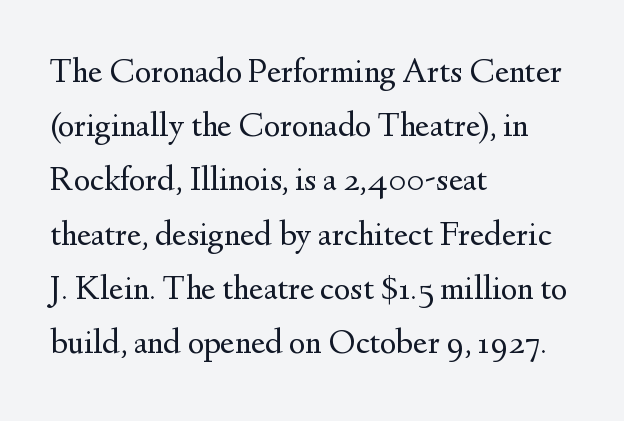
{"serif": "yes", "italic": "no", "bold": "no", "weight": "regular", "width": "normal", "stroke_contrast": "medium", "x_height": "small", "monospaced": "no", "underline": "no", "align": "left", "line_spacing": "normal", "line_spacing_ratio": 1.55, "letter_spacing": "normal", "letter_spacing_em": 0.0, "glyph_px": 35}
